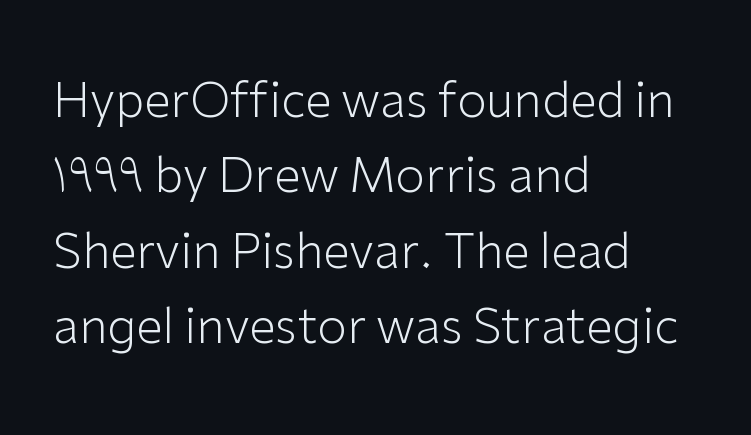
The image shows 48 px light sans-serif type, upright; set left-aligned, normal line spacing (1.57x), normal letter spacing, not underlined; low stroke contrast and a medium x-height.
